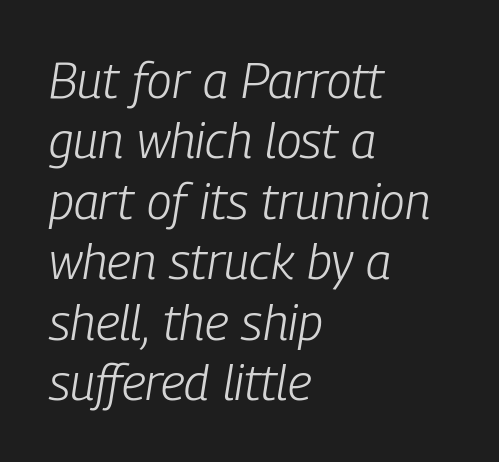
{"italic": "yes", "lean": "right", "slant_degrees": 9, "bold": "no", "weight": "light", "width": "condensed", "stroke_contrast": "low", "x_height": "medium", "monospaced": "no", "underline": "no", "align": "left", "line_spacing_ratio": 1.21, "letter_spacing": "normal", "letter_spacing_em": 0.0, "glyph_px": 50}
